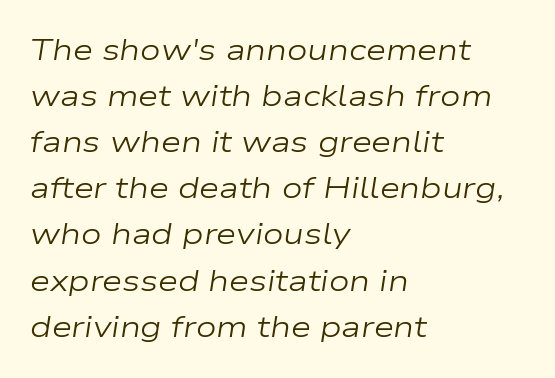
A typesetter would call this proportional, since set widths differ per character. Descenders are the only things crossing below the line. Students, observe: this is what conventionally led text looks like. Short note: letters normally spaced. These glyphs show unthickened strokes, regular width or finer.
